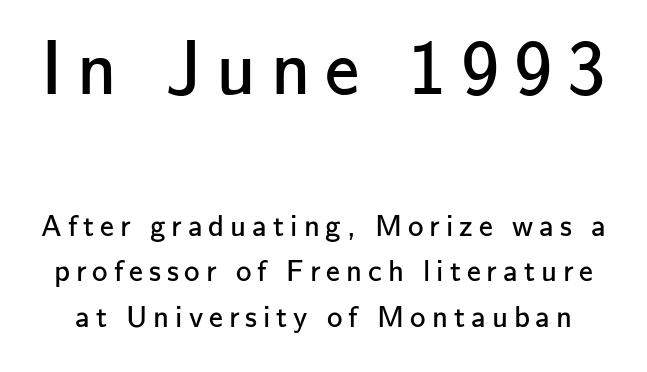
The space beneath each line is pristine and unruled. The composition opens big and finishes small. Regarding leading, the lines here are spaced in the standard way. Nothing heavy about these letters — not bold at all.
